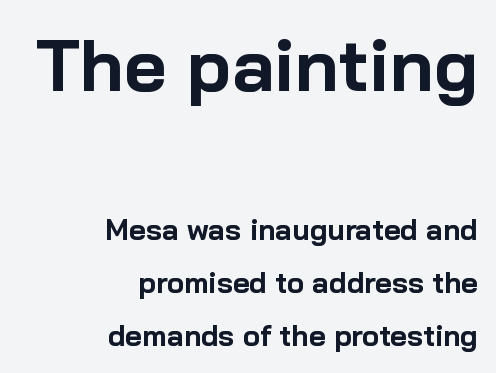
The image shows 73 px bold sans-serif type, upright; set right-aligned, line spacing 1.84x, normal letter spacing, not underlined; the first (top) block is 2.52x larger; low stroke contrast and a medium x-height.
